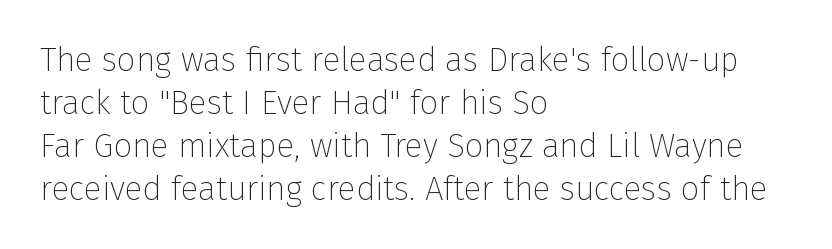
The image shows 33 px thin sans-serif type, upright; set left-aligned, normal line spacing (1.3x), normal letter spacing, not underlined; low stroke contrast and a medium x-height.
